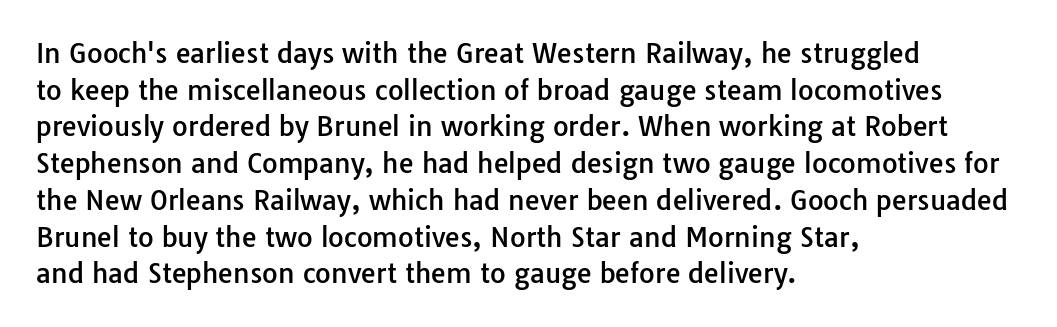
Alignment: flush left. The lettering stays uniformly vertical, giving the passage a roman look. The block of text has a typical density, with ordinary space between rows. Beneath every word, the page is bare. Compared with typical body copy, the letter spacing here is the same.
